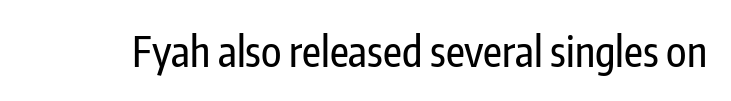
Q: Is the text italic (slanted)? A: No, it is upright.
Q: Is the typeface a serif or a sans-serif typeface? A: Sans-serif.
Q: Is the text underlined? A: No.
Q: Is the spacing between letters normal or unusually wide? A: Normal.
Q: Width (condensed, normal, or wide)? A: Condensed.
Q: Stroke contrast? A: Low.
Q: x-height? A: Medium.
Q: Monospaced? A: No.
